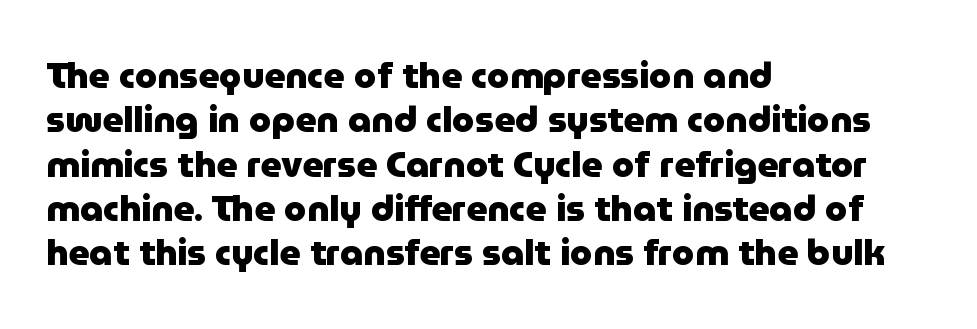
The image shows 36 px heavy sans-serif type, upright; set left-aligned, line spacing 1.23x, normal letter spacing, not underlined; low stroke contrast and a medium x-height.
